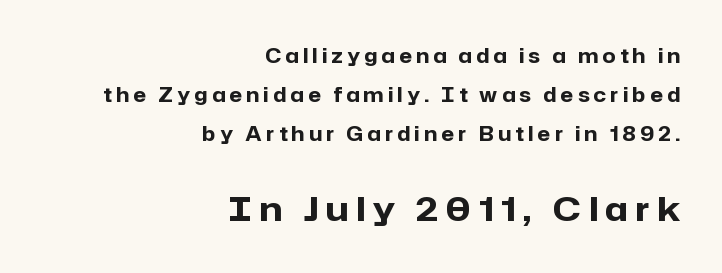
The space between consecutive lines is lavish. If you drew a line through each stem, it would be perfectly vertical. What kind of face is this? One without serifs — a sans. Right-aligned paragraph, ragged on the left.
